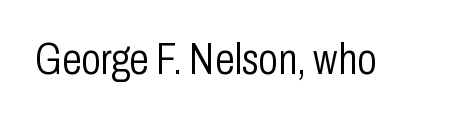
{"serif": "no", "italic": "no", "bold": "no", "weight": "light", "width": "condensed", "stroke_contrast": "low", "x_height": "medium", "monospaced": "no", "underline": "no", "letter_spacing": "normal", "letter_spacing_em": 0.0, "glyph_px": 44}
